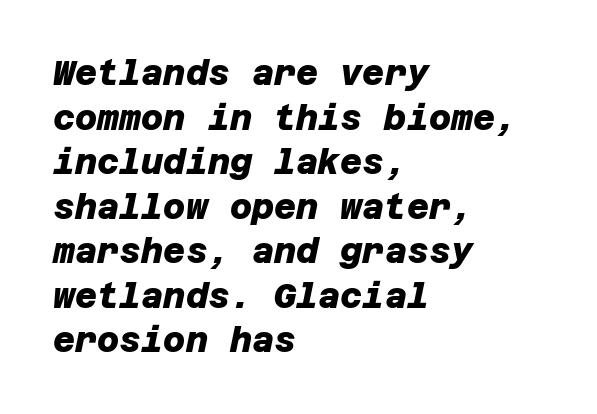
You can tell from the bare stems that sans-serif type was used. Students, observe: this is what conventionally led text looks like. These words are printed bold, with thick strokes throughout. Caption: standard tracking, unaltered. The words here are not underlined. Typeset ragged right — the left edge is the straight one.
